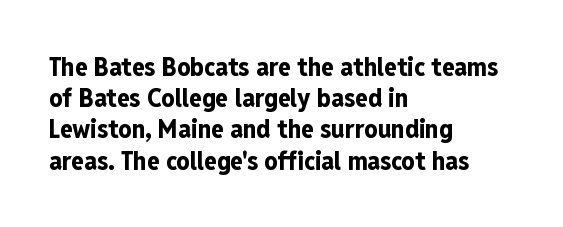
A typesetter would mark this as roman, not italic. The face used here is rendered with its standard letterfit. As a designer I'd log this as weight 700, bold. Underlining? Definitely not there. The text block is weighted toward the left margin, trailing off unevenly rightward.
